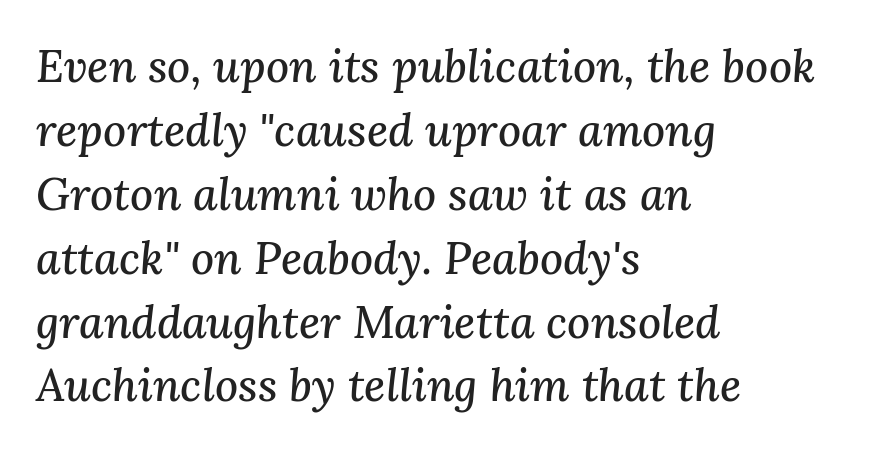
{"serif": "yes", "italic": "yes", "lean": "right", "slant_degrees": 3, "width": "normal", "stroke_contrast": "medium", "x_height": "medium", "monospaced": "no", "underline": "no", "align": "left", "line_spacing": "normal", "line_spacing_ratio": 1.42, "letter_spacing": "normal", "letter_spacing_em": 0.0, "glyph_px": 45}
